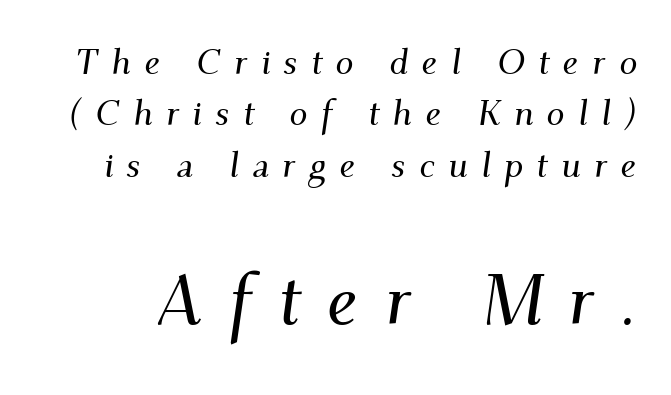
The face used here is seriffed, in the tradition of book romans. Typesetter's note — lower block bumped up in size, upper block left smaller. The rendering applies a slant to the glyphs. In terms of letterspacing, this is a distinctly airy, spread setting. Lines of text with bare space underneath.
